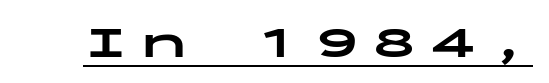
{"serif": "no", "italic": "no", "bold": "yes", "weight": "bold", "width": "wide", "stroke_contrast": "low", "x_height": "medium", "monospaced": "yes", "underline": "yes", "letter_spacing": "wide", "letter_spacing_em": 0.25, "glyph_px": 46}
